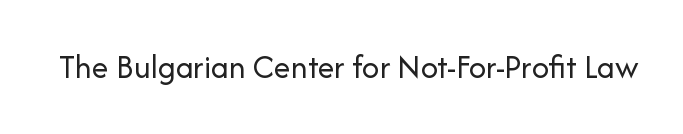
The rendering keeps characters at their native spacing. Serif or sans? Sans — the stroke terminals are bare. Heaviness? Minimal to ordinary, like unemphasized prose. This sample uses an upright cut, with every glyph sitting square on the baseline. Proportional: the letters do not fall into vertical columns. Glance below the letters and you will spot only blank space.
